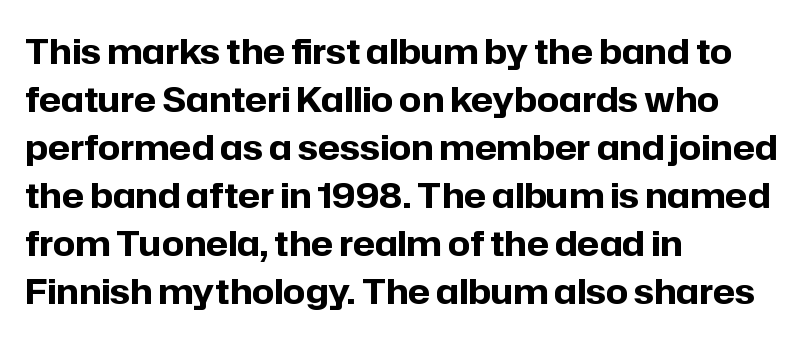
Is the block centered? No — it sits flush against the left margin. Is the type bold? Yes — the strokes are clearly thick and heavy. You can tell from the bare stems that sans-serif type was used. This sample has the flowing, uneven cadence of proportional lettering. The designer left line spacing at the default. Descenders hang freely into open space.
